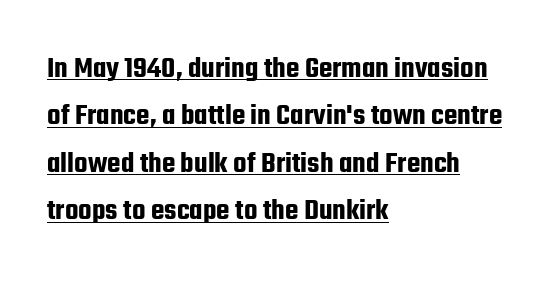
{"serif": "no", "italic": "no", "width": "condensed", "stroke_contrast": "low", "x_height": "medium", "monospaced": "no", "underline": "yes", "align": "left", "line_spacing": "normal", "line_spacing_ratio": 1.53, "letter_spacing": "normal", "letter_spacing_em": 0.0, "glyph_px": 31}
